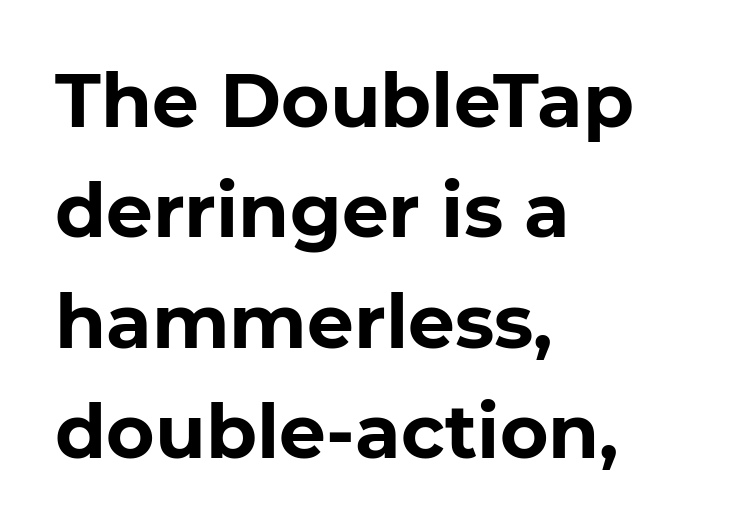
Q: Is the text bold? A: Yes.
Q: Is the typeface a serif or a sans-serif typeface? A: Sans-serif.
Q: Is the text underlined? A: No.
Q: How is the paragraph aligned? A: Left-aligned.
Q: Is the spacing between letters normal or unusually wide? A: Normal.
Q: Is the spacing between lines tight, normal or loose? A: Normal.
Q: Width (condensed, normal, or wide)? A: Normal.
Q: Stroke contrast? A: Low.
Q: x-height? A: Medium.
Q: Monospaced? A: No.
